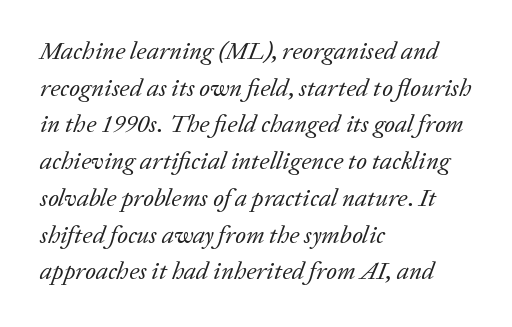
Q: Is the text bold? A: No.
Q: Is the text italic (slanted)? A: Yes, it leans right by about 20 degrees.
Q: Is the text underlined? A: No.
Q: How is the paragraph aligned? A: Left-aligned.
Q: Is the spacing between letters normal or unusually wide? A: Normal.
Q: Is the spacing between lines tight, normal or loose? A: Normal.
